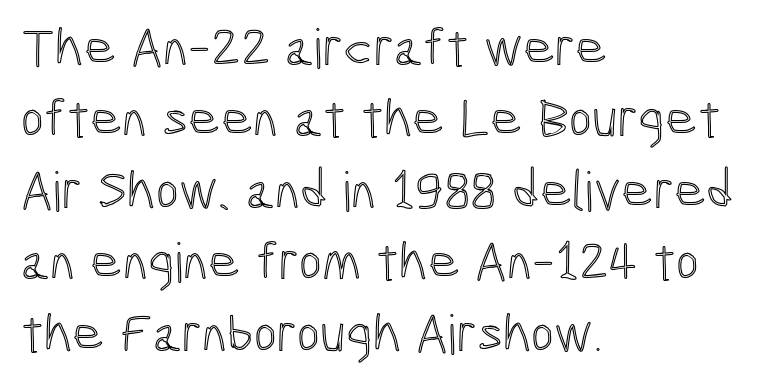
{"italic": "no", "width": "condensed", "x_height": "medium", "monospaced": "no", "underline": "no", "align": "left", "line_spacing": "normal", "line_spacing_ratio": 1.3, "letter_spacing": "normal", "letter_spacing_em": 0.0, "glyph_px": 55}
